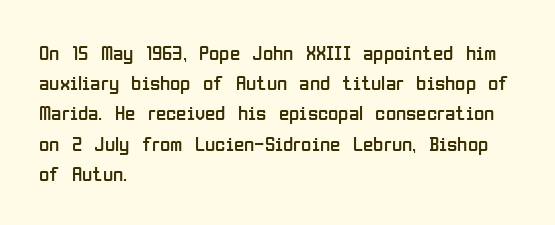
{"italic": "no", "bold": "no", "underline": "no", "align": "left", "line_spacing": "normal", "line_spacing_ratio": 1.44, "letter_spacing": "normal", "letter_spacing_em": 0.0, "glyph_px": 21}
